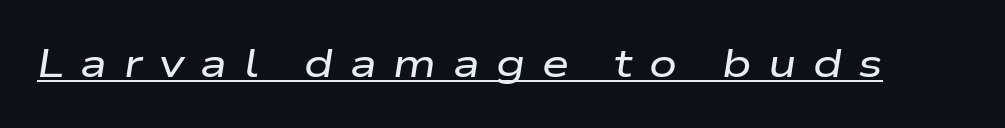
{"italic": "yes", "lean": "right", "slant_degrees": 9, "width": "wide", "stroke_contrast": "low", "x_height": "medium", "monospaced": "no", "underline": "yes", "letter_spacing": "wide", "letter_spacing_em": 0.42, "glyph_px": 39}
